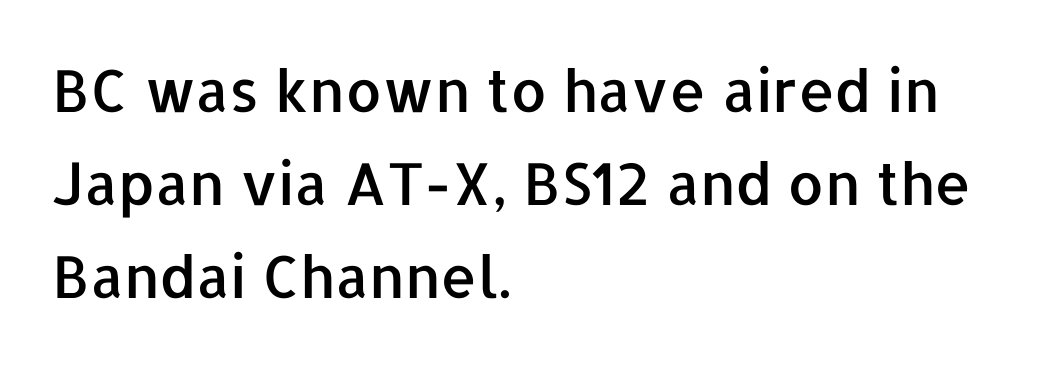
Q: Is the text italic (slanted)? A: No, it is upright.
Q: Is the typeface a serif or a sans-serif typeface? A: Sans-serif.
Q: Is the text underlined? A: No.
Q: How is the paragraph aligned? A: Left-aligned.
Q: Is the spacing between letters normal or unusually wide? A: Normal.
Q: Is the spacing between lines tight, normal or loose? A: Normal.
Q: Width (condensed, normal, or wide)? A: Normal.
Q: Stroke contrast? A: Low.
Q: x-height? A: Medium.
Q: Monospaced? A: No.
